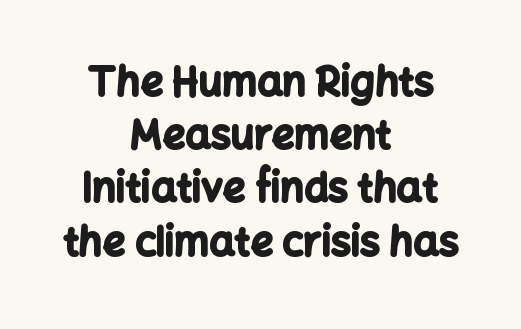
Q: Is the text bold? A: Yes.
Q: Is the text italic (slanted)? A: No, it is upright.
Q: Is the typeface a serif or a sans-serif typeface? A: Sans-serif.
Q: Is the text underlined? A: No.
Q: How is the paragraph aligned? A: Centered.
Q: Is the spacing between letters normal or unusually wide? A: Normal.
Q: Is the spacing between lines tight, normal or loose? A: Normal.
Q: Width (condensed, normal, or wide)? A: Normal.
Q: Stroke contrast? A: Low.
Q: x-height? A: Medium.
Q: Monospaced? A: No.
